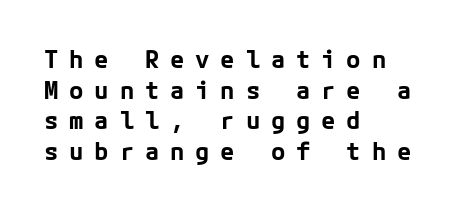
A typesetter would call this heavily tracked-out type. The specimen reads as upright at a glance. Left-aligned paragraph, ragged on the right. In terms of leading, this rendering sits right in the middle. Any mark beneath the type? The region is blank. Heavy, bold letterforms.
